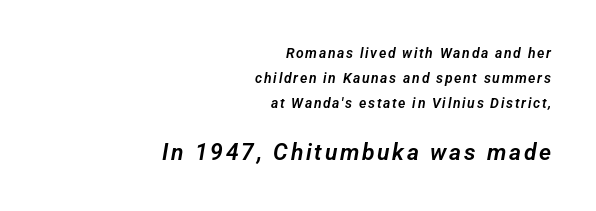
The image shows 23 px text type; set right-aligned, line spacing 1.77x, not underlined; the second (bottom) block is 1.64x larger.
